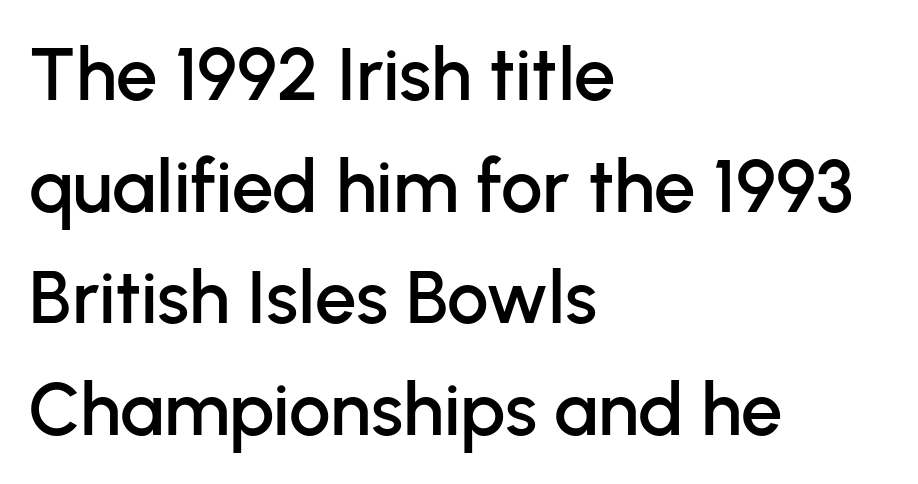
Q: Is the text italic (slanted)? A: No, it is upright.
Q: Is the typeface a serif or a sans-serif typeface? A: Sans-serif.
Q: Is the text underlined? A: No.
Q: How is the paragraph aligned? A: Left-aligned.
Q: Is the spacing between letters normal or unusually wide? A: Normal.
Q: Is the spacing between lines tight, normal or loose? A: Normal.
Q: Width (condensed, normal, or wide)? A: Normal.
Q: Stroke contrast? A: Low.
Q: x-height? A: Medium.
Q: Monospaced? A: No.
